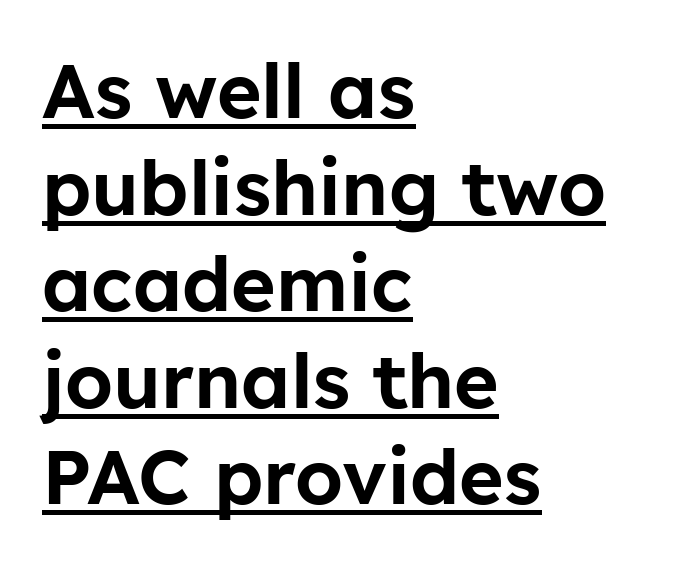
Q: Is the text italic (slanted)? A: No, it is upright.
Q: Is the typeface a serif or a sans-serif typeface? A: Sans-serif.
Q: Is the text underlined? A: Yes.
Q: How is the paragraph aligned? A: Left-aligned.
Q: Is the spacing between letters normal or unusually wide? A: Normal.
Q: Is the spacing between lines tight, normal or loose? A: Normal.
Q: Width (condensed, normal, or wide)? A: Normal.
Q: Stroke contrast? A: Low.
Q: x-height? A: Medium.
Q: Monospaced? A: No.
